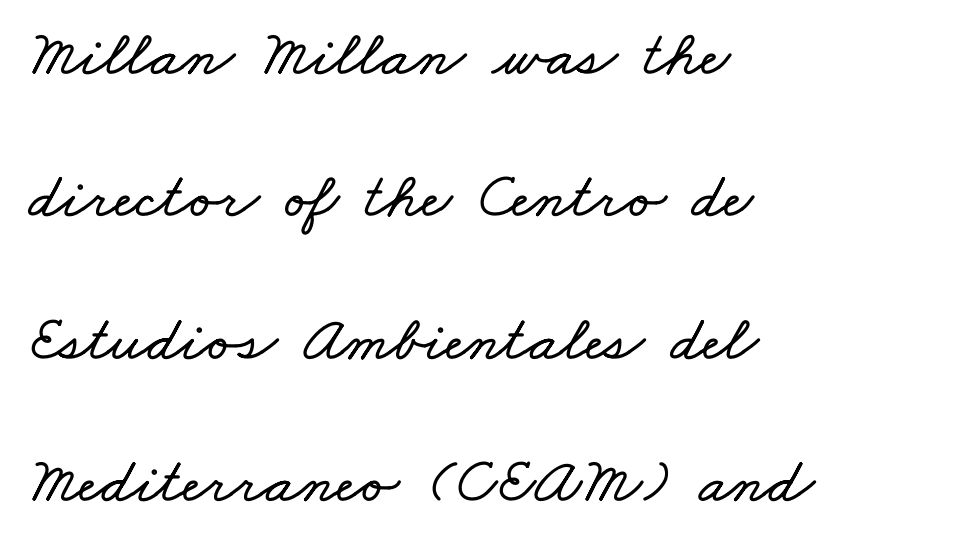
{"width": "wide", "stroke_contrast": "low", "x_height": "small", "monospaced": "no", "underline": "no", "align": "left", "line_spacing": "loose", "line_spacing_ratio": 2.19, "letter_spacing": "normal", "letter_spacing_em": 0.0, "glyph_px": 65}
